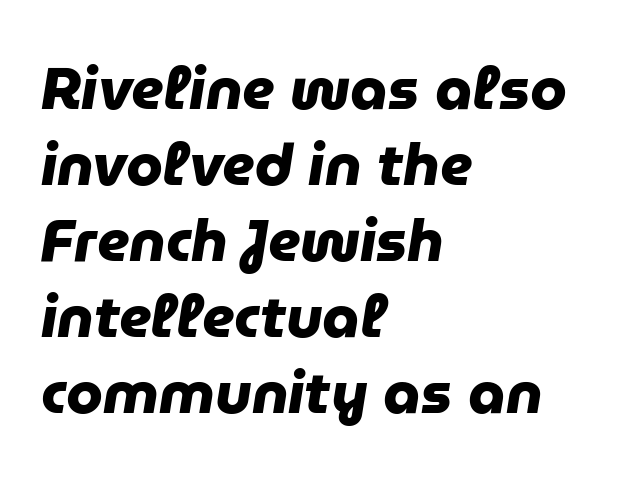
Q: Is the text bold? A: Yes.
Q: Is the typeface a serif or a sans-serif typeface? A: Sans-serif.
Q: Is the text underlined? A: No.
Q: How is the paragraph aligned? A: Left-aligned.
Q: Is the spacing between letters normal or unusually wide? A: Normal.
Q: Is the spacing between lines tight, normal or loose? A: Normal.
Q: Width (condensed, normal, or wide)? A: Normal.
Q: Stroke contrast? A: Low.
Q: x-height? A: Medium.
Q: Monospaced? A: No.
